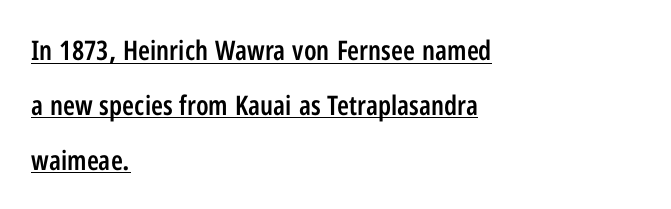
{"italic": "no", "bold": "semi", "underline": "yes", "align": "left", "line_spacing": "loose", "line_spacing_ratio": 2.03, "letter_spacing": "normal", "letter_spacing_em": 0.0, "glyph_px": 27}
